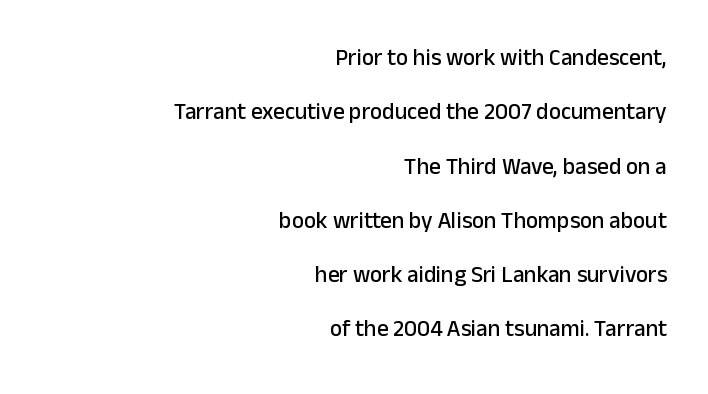
{"italic": "no", "underline": "no", "align": "right", "line_spacing": "loose", "line_spacing_ratio": 2.36, "letter_spacing": "normal", "letter_spacing_em": 0.0, "glyph_px": 23}
